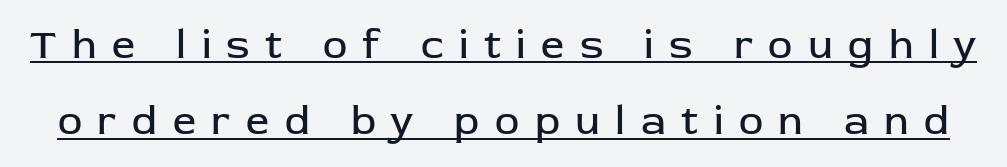
Notice how a bar underscores the lettering throughout. The horizontal fit of the characters is loose and conspicuously gappy. The passage shown is typed in a proportional face where columns would drift. On a weight scale, this lands at 450 or below.
